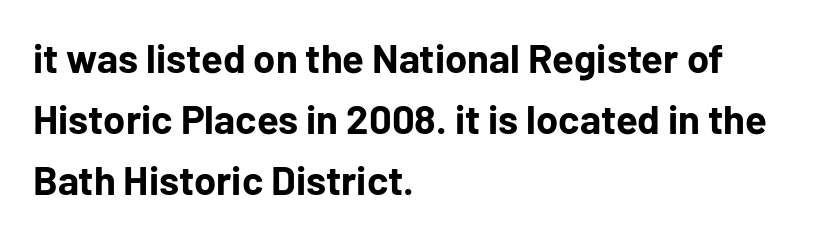
Check under the words: just untouched page. This sample uses a sans-serif face. Tracking value appears to be zero — textbook default spacing. A full-strength bold gives these letters their thick strokes. The axis of the letterforms is exactly vertical.
